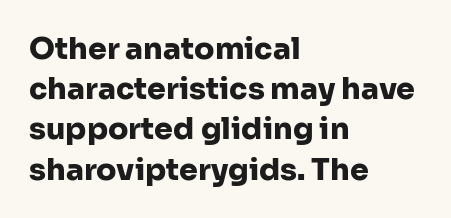
Q: Is the text bold? A: Yes.
Q: Is the text italic (slanted)? A: No, it is upright.
Q: Is the typeface a serif or a sans-serif typeface? A: Sans-serif.
Q: Is the text underlined? A: No.
Q: How is the paragraph aligned? A: Left-aligned.
Q: Is the spacing between letters normal or unusually wide? A: Normal.
Q: Is the spacing between lines tight, normal or loose? A: Normal.
Q: Width (condensed, normal, or wide)? A: Normal.
Q: Stroke contrast? A: Low.
Q: x-height? A: Medium.
Q: Monospaced? A: No.
